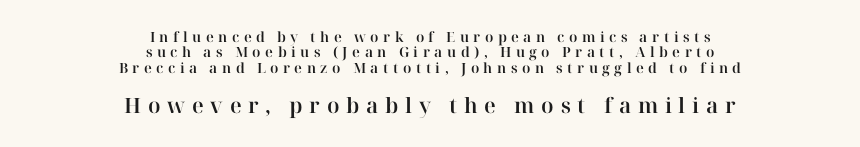
{"italic": "no", "underline": "no", "align": "center", "line_spacing": "tight", "line_spacing_ratio": 1.09, "letter_spacing": "wide", "letter_spacing_em": 0.32, "larger_block": "second", "size_ratio": 1.5, "glyph_px": 21}
